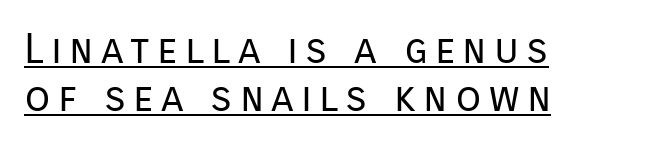
The ragged edge is on the right, which tells us the setting is flush left. Varying glyph widths throughout — classic text-font behaviour. No heavy texture on the line: the type isn't bold. Posture: straight, roman, zero tilt. Students, observe: this is what under-led, compact text looks like.
